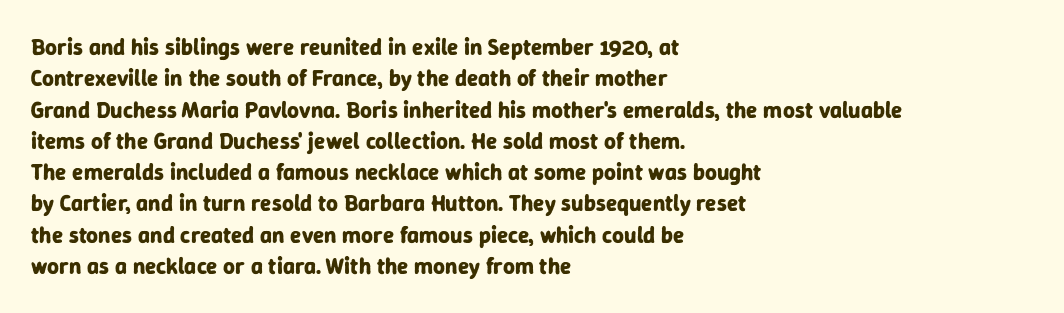
If you drew a line through each stem, it would be perfectly vertical. The face used here has the dense, thick strokes of a bold. All the whitespace from short lines collects on the right. Observe the ordinary spacing: letters are neighbours, not strangers. Rule under the text: the space is simply empty.
